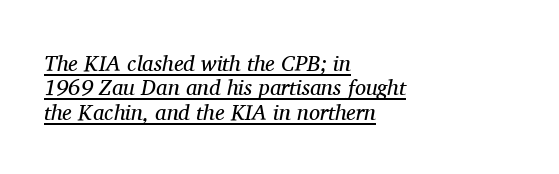
{"italic": "yes", "lean": "right", "slant_degrees": 11, "bold": "no", "underline": "yes", "align": "left", "line_spacing": "tight", "line_spacing_ratio": 1.11, "letter_spacing": "normal", "letter_spacing_em": 0.0, "glyph_px": 22}
